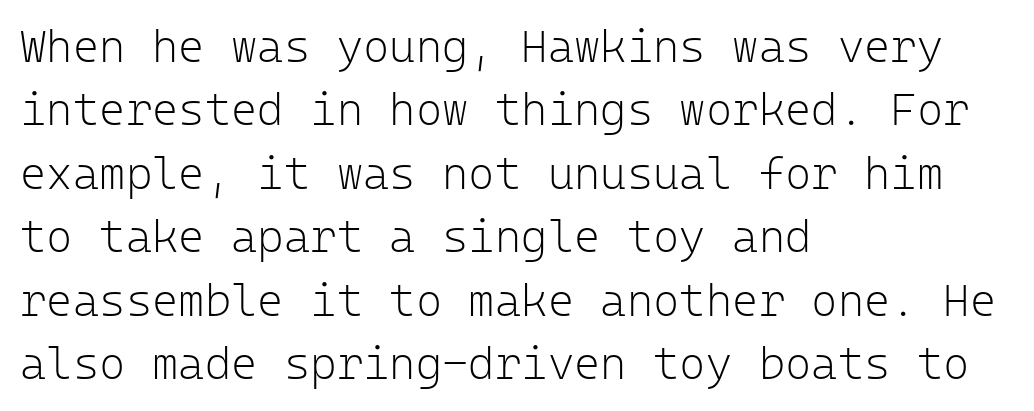
The image shows 45 px light sans-serif type, upright, monospaced; set left-aligned, normal line spacing (1.41x), normal letter spacing, not underlined; low stroke contrast and a medium x-height.
